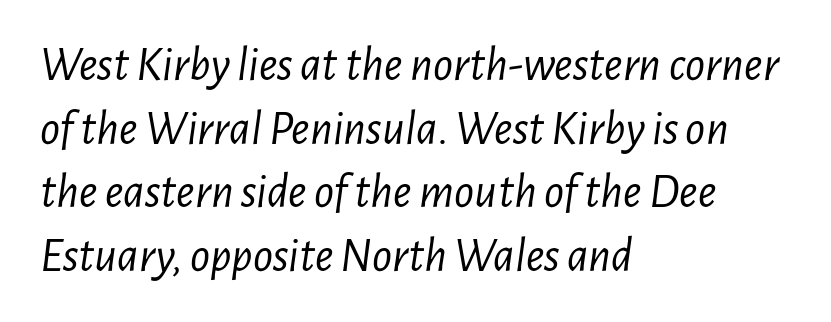
Q: Is the text bold? A: No.
Q: Is the text italic (slanted)? A: Yes, it leans right by about 7 degrees.
Q: Is the text underlined? A: No.
Q: How is the paragraph aligned? A: Left-aligned.
Q: Is the spacing between letters normal or unusually wide? A: Normal.
Q: Is the spacing between lines tight, normal or loose? A: Normal.
Q: Width (condensed, normal, or wide)? A: Condensed.
Q: Stroke contrast? A: Low.
Q: x-height? A: Medium.
Q: Monospaced? A: No.
